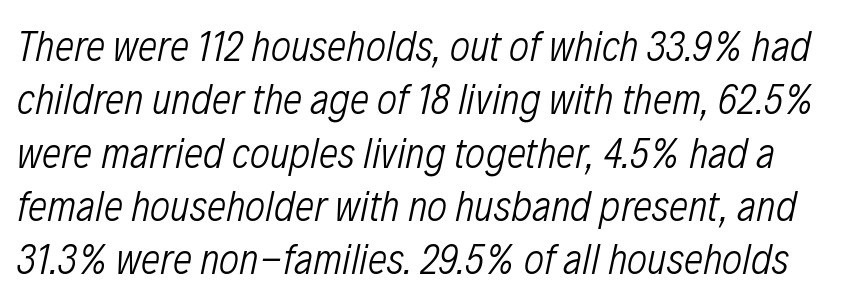
The image shows 43 px light, condensed type, italic (leaning right); set line spacing 1.24x, normal letter spacing, not underlined; low stroke contrast and a medium x-height.
